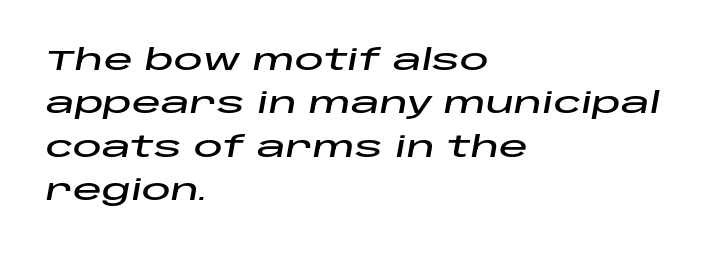
Q: Is the text italic (slanted)? A: Yes, it leans right by about 10 degrees.
Q: Is the text underlined? A: No.
Q: How is the paragraph aligned? A: Left-aligned.
Q: Is the spacing between letters normal or unusually wide? A: Normal.
Q: Is the spacing between lines tight, normal or loose? A: Normal.
Q: Width (condensed, normal, or wide)? A: Wide.
Q: Stroke contrast? A: Low.
Q: x-height? A: Large.
Q: Monospaced? A: No.
